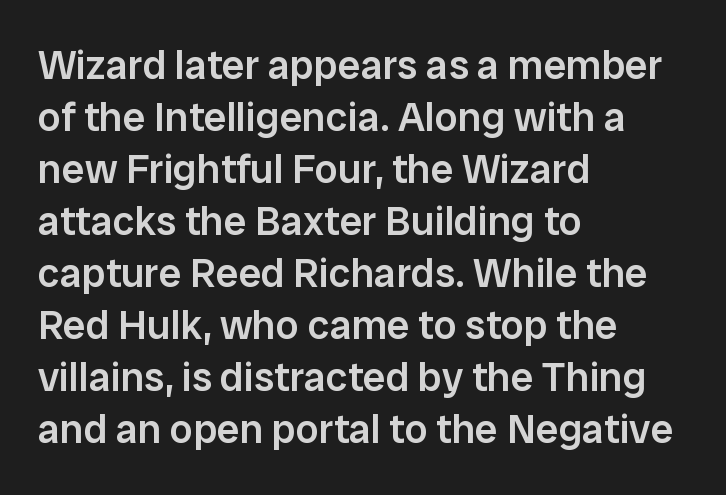
{"serif": "no", "italic": "no", "bold": "semi", "weight": "semibold", "width": "normal", "stroke_contrast": "low", "x_height": "medium", "monospaced": "no", "underline": "no", "align": "left", "line_spacing": "normal", "line_spacing_ratio": 1.27, "letter_spacing": "normal", "letter_spacing_em": 0.0, "glyph_px": 41}
